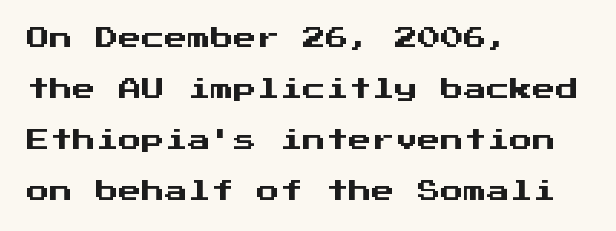
Q: Is the text italic (slanted)? A: No, it is upright.
Q: Is the text underlined? A: No.
Q: How is the paragraph aligned? A: Left-aligned.
Q: Is the spacing between letters normal or unusually wide? A: Normal.
Q: Is the spacing between lines tight, normal or loose? A: Loose.
